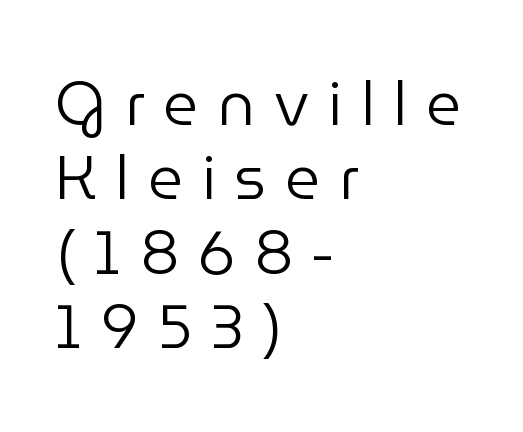
Q: Is the text bold? A: No.
Q: Is the text italic (slanted)? A: No, it is upright.
Q: Is the typeface a serif or a sans-serif typeface? A: Sans-serif.
Q: Is the text underlined? A: No.
Q: How is the paragraph aligned? A: Left-aligned.
Q: Is the spacing between letters normal or unusually wide? A: Unusually wide.
Q: Width (condensed, normal, or wide)? A: Normal.
Q: Stroke contrast? A: Low.
Q: x-height? A: Medium.
Q: Monospaced? A: No.
